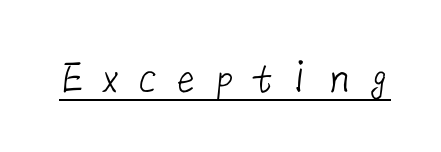
The image shows 49 px light sans-serif type; set unusually wide letter spacing (+0.28 em), underlined; low stroke contrast and a medium x-height.
